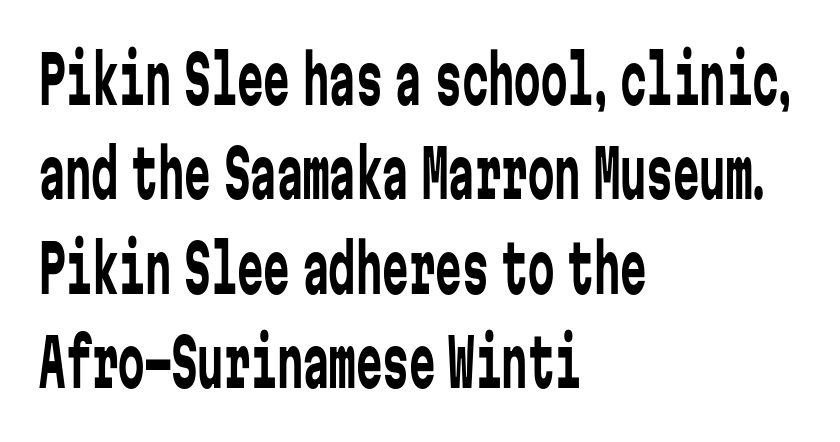
Q: Is the text bold? A: No.
Q: Is the text italic (slanted)? A: No, it is upright.
Q: Is the typeface a serif or a sans-serif typeface? A: Sans-serif.
Q: Is the text underlined? A: No.
Q: How is the paragraph aligned? A: Left-aligned.
Q: Is the spacing between letters normal or unusually wide? A: Normal.
Q: Is the spacing between lines tight, normal or loose? A: Normal.
Q: Width (condensed, normal, or wide)? A: Condensed.
Q: Stroke contrast? A: Low.
Q: x-height? A: Medium.
Q: Monospaced? A: Yes.
